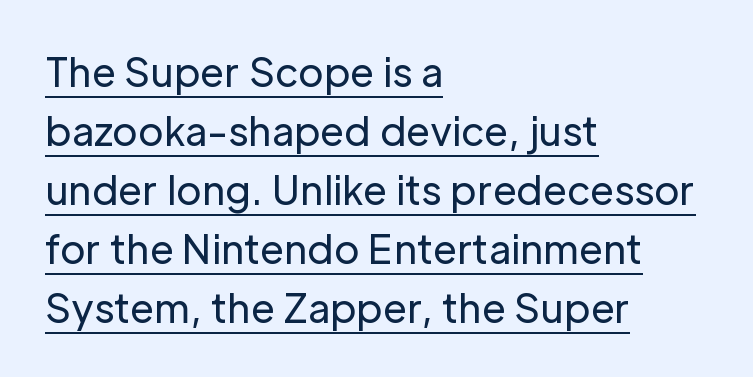
{"serif": "no", "italic": "no", "bold": "no", "weight": "regular", "width": "normal", "stroke_contrast": "low", "x_height": "medium", "monospaced": "no", "underline": "yes", "align": "left", "line_spacing": "normal", "line_spacing_ratio": 1.51, "letter_spacing": "normal", "letter_spacing_em": 0.0, "glyph_px": 39}
